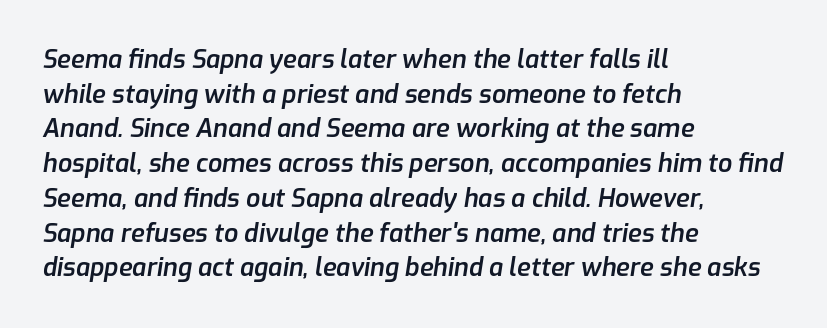
Reading down the column, the eye jumps a familiar distance to each next line. Is the type slanted? Yes — the strokes lean at a clear angle. A bare baseline throughout the passage. Line starts are locked; line ends wander. Semibold letterforms, between regular and bold.
